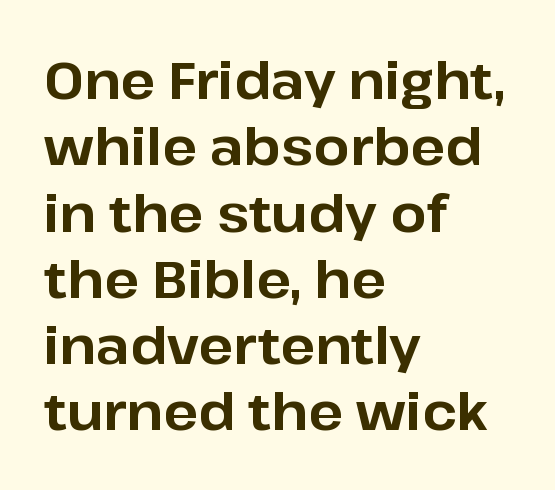
The image shows 51 px bold sans-serif type, upright; set left-aligned, normal line spacing (1.3x), normal letter spacing, not underlined; low stroke contrast and a medium x-height.
